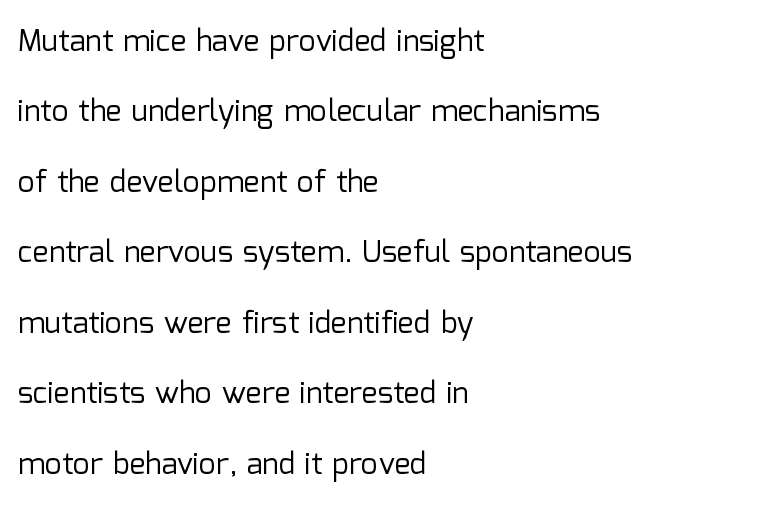
Q: Is the text bold? A: No.
Q: Is the text italic (slanted)? A: No, it is upright.
Q: Is the typeface a serif or a sans-serif typeface? A: Sans-serif.
Q: Is the text underlined? A: No.
Q: How is the paragraph aligned? A: Left-aligned.
Q: Is the spacing between letters normal or unusually wide? A: Normal.
Q: Is the spacing between lines tight, normal or loose? A: Loose.
Q: Width (condensed, normal, or wide)? A: Normal.
Q: Stroke contrast? A: Low.
Q: x-height? A: Medium.
Q: Monospaced? A: No.
